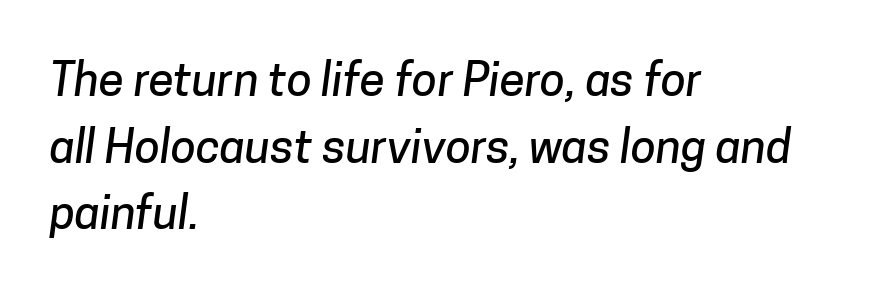
{"serif": "no", "width": "normal", "stroke_contrast": "low", "x_height": "medium", "monospaced": "no", "underline": "no", "align": "left", "line_spacing": "normal", "line_spacing_ratio": 1.45, "letter_spacing": "normal", "letter_spacing_em": 0.0, "glyph_px": 46}
